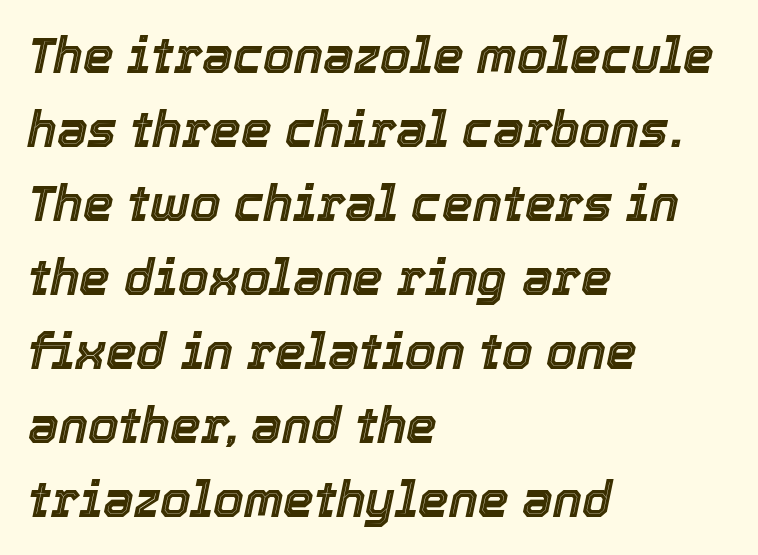
These lines are rendered in a variable-pitch font. Quick note: underline off. All the whitespace from short lines collects on the right. Style check: oblique.
